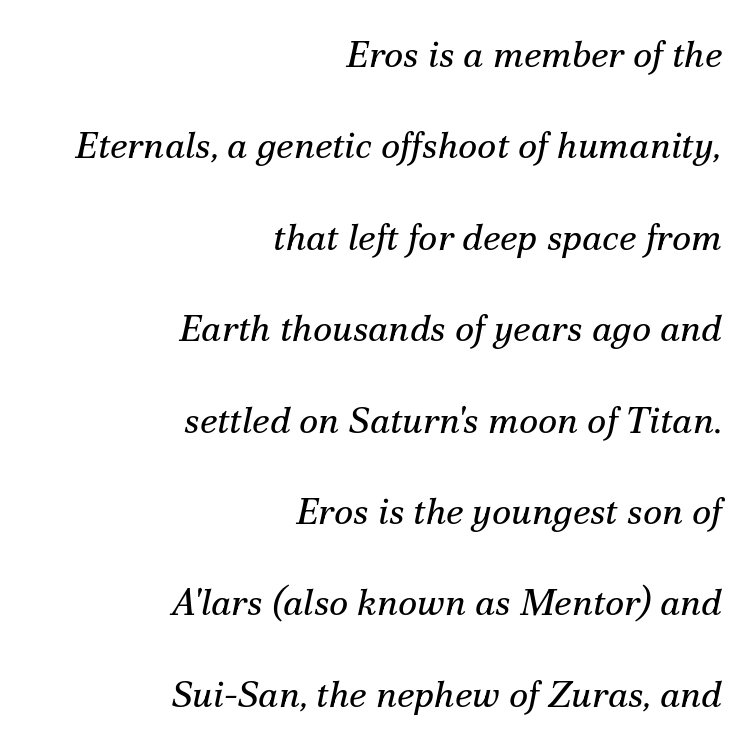
Q: Is the text bold? A: No.
Q: Is the text italic (slanted)? A: Yes, it leans right by about 12 degrees.
Q: Is the typeface a serif or a sans-serif typeface? A: Serif.
Q: Is the text underlined? A: No.
Q: How is the paragraph aligned? A: Right-aligned.
Q: Is the spacing between letters normal or unusually wide? A: Normal.
Q: Is the spacing between lines tight, normal or loose? A: Loose.
Q: Width (condensed, normal, or wide)? A: Normal.
Q: Stroke contrast? A: Medium.
Q: x-height? A: Small.
Q: Monospaced? A: No.
